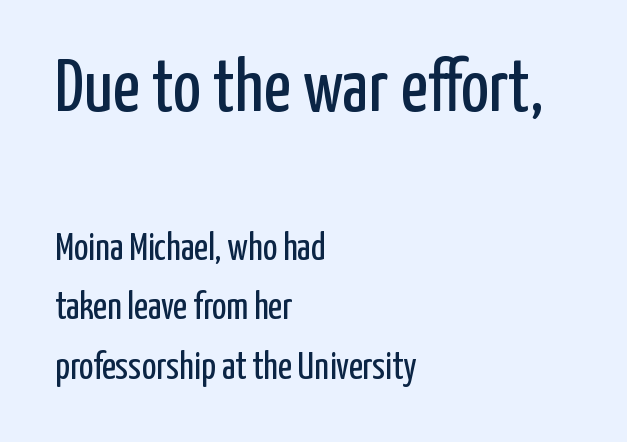
Q: Is the text bold? A: No.
Q: Is the text italic (slanted)? A: No, it is upright.
Q: Is the typeface a serif or a sans-serif typeface? A: Sans-serif.
Q: Is the text underlined? A: No.
Q: How is the paragraph aligned? A: Left-aligned.
Q: Is the spacing between letters normal or unusually wide? A: Normal.
Q: Is the spacing between lines tight, normal or loose? A: Normal.
Q: Which block of text is set in a larger size, the first (top) or the second (bottom)? A: The first (top) one.
Q: Width (condensed, normal, or wide)? A: Condensed.
Q: Stroke contrast? A: Low.
Q: x-height? A: Medium.
Q: Monospaced? A: No.
